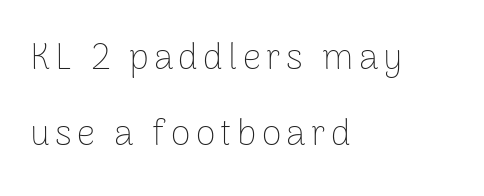
{"serif": "no", "italic": "no", "bold": "no", "weight": "thin", "width": "normal", "stroke_contrast": "low", "x_height": "medium", "monospaced": "no", "underline": "no", "align": "left", "line_spacing": "loose", "line_spacing_ratio": 2.11, "glyph_px": 36}
